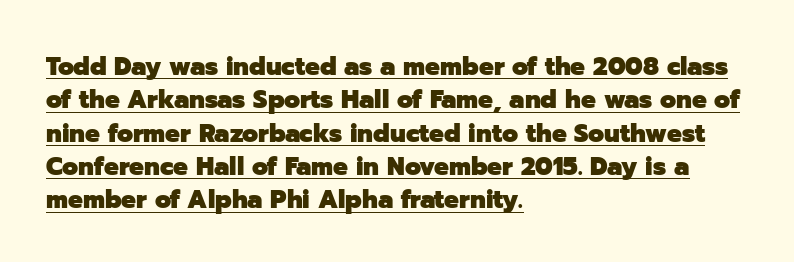
The image shows 26 px bold type, upright; set left-aligned, normal line spacing (1.28x), normal letter spacing, underlined.
